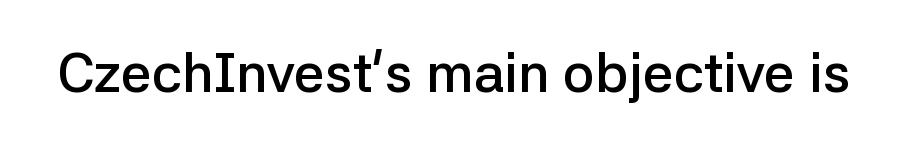
Underlining? Definitely not there. Examine the stroke ends and you'll find no serifs. Characters follow at the spacing the type designer built in. Typographic density is moderately raised because the face is semibold. Ascenders rise straight up at ninety degrees.
